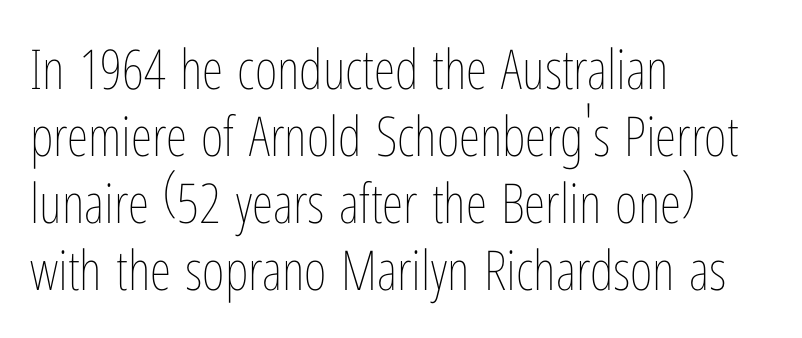
The image shows 55 px thin, condensed type, upright; set left-aligned, line spacing 1.22x, normal letter spacing, not underlined; low stroke contrast and a medium x-height.
